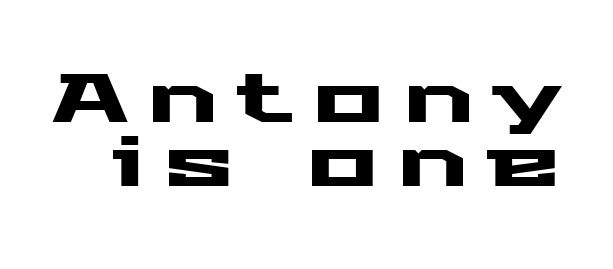
Q: Is the text italic (slanted)? A: No, it is upright.
Q: Is the typeface a serif or a sans-serif typeface? A: Sans-serif.
Q: Is the text underlined? A: No.
Q: Is the spacing between letters normal or unusually wide? A: Unusually wide.
Q: Is the spacing between lines tight, normal or loose? A: Tight.
Q: Width (condensed, normal, or wide)? A: Wide.
Q: Stroke contrast? A: Medium.
Q: x-height? A: Medium.
Q: Monospaced? A: No.
